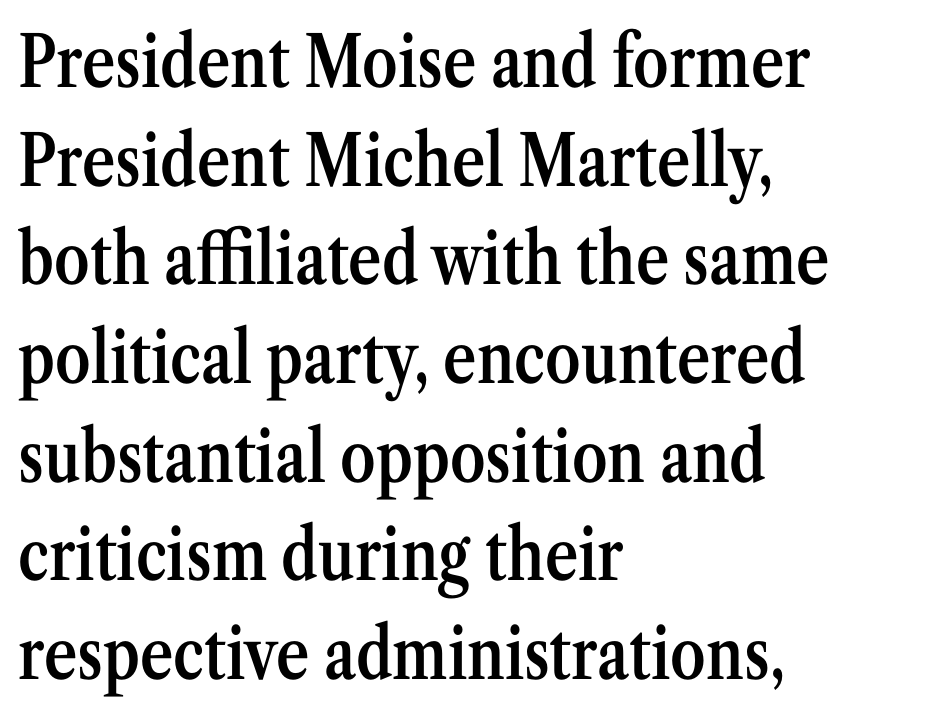
Q: Is the text bold? A: Semi-bold.
Q: Is the text italic (slanted)? A: No, it is upright.
Q: Is the typeface a serif or a sans-serif typeface? A: Serif.
Q: Is the text underlined? A: No.
Q: How is the paragraph aligned? A: Left-aligned.
Q: Is the spacing between letters normal or unusually wide? A: Normal.
Q: Is the spacing between lines tight, normal or loose? A: Normal.
Q: Width (condensed, normal, or wide)? A: Condensed.
Q: Stroke contrast? A: Medium.
Q: x-height? A: Medium.
Q: Monospaced? A: No.
